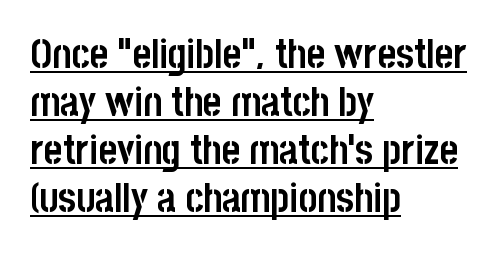
{"serif": "no", "italic": "no", "bold": "yes", "weight": "semibold", "width": "condensed", "stroke_contrast": "low", "x_height": "large", "monospaced": "no", "underline": "yes", "align": "left", "line_spacing_ratio": 1.2, "letter_spacing": "normal", "letter_spacing_em": 0.0, "glyph_px": 40}
